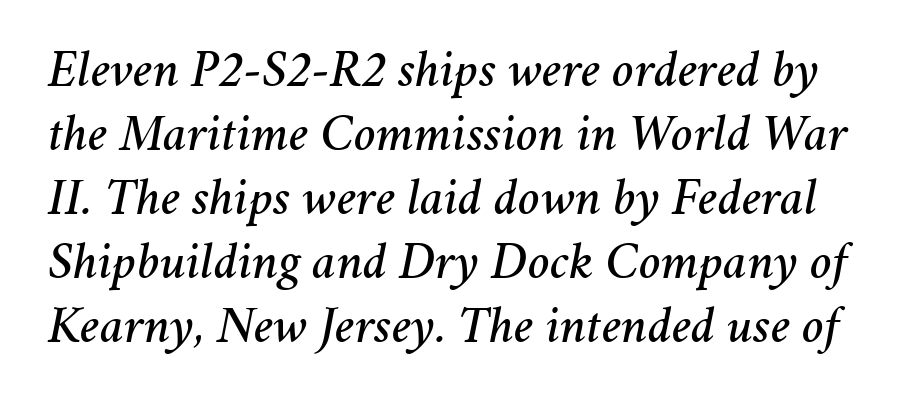
{"italic": "yes", "lean": "right", "slant_degrees": 11, "width": "normal", "stroke_contrast": "medium", "x_height": "medium", "monospaced": "no", "underline": "no", "line_spacing_ratio": 1.23, "letter_spacing": "normal", "letter_spacing_em": 0.0, "glyph_px": 52}
